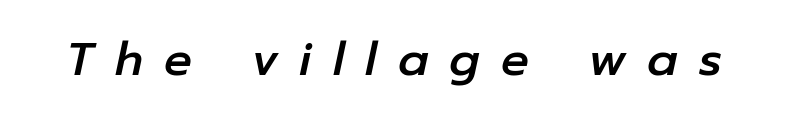
Check under the words: just untouched page. The specimen reads as italic at a glance. You could not count columns in this text — the font is proportionally spaced. Display-style spreading of the glyphs; the letterfit is very open.
